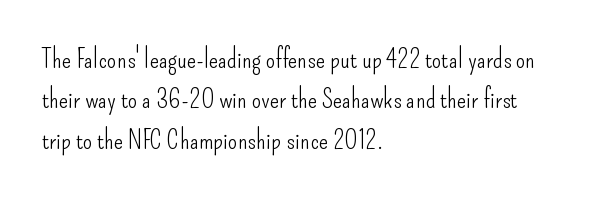
Q: Is the text bold? A: No.
Q: Is the text italic (slanted)? A: No, it is upright.
Q: Is the text underlined? A: No.
Q: How is the paragraph aligned? A: Left-aligned.
Q: Is the spacing between letters normal or unusually wide? A: Normal.
Q: Is the spacing between lines tight, normal or loose? A: Normal.
